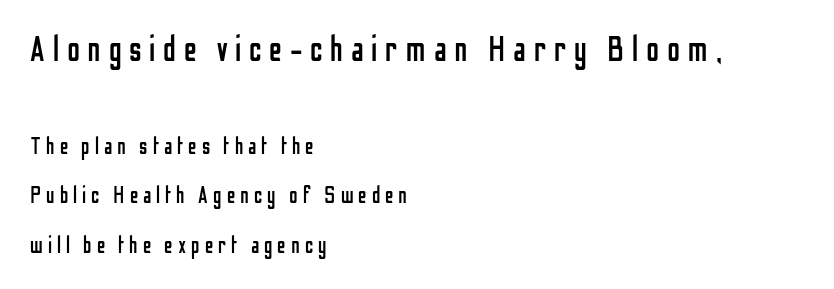
Q: Is the text bold? A: No.
Q: Is the text italic (slanted)? A: No, it is upright.
Q: Is the typeface a serif or a sans-serif typeface? A: Sans-serif.
Q: Is the text underlined? A: No.
Q: How is the paragraph aligned? A: Left-aligned.
Q: Is the spacing between letters normal or unusually wide? A: Unusually wide.
Q: Is the spacing between lines tight, normal or loose? A: Loose.
Q: Which block of text is set in a larger size, the first (top) or the second (bottom)? A: The first (top) one.
Q: Width (condensed, normal, or wide)? A: Condensed.
Q: Stroke contrast? A: Low.
Q: x-height? A: Medium.
Q: Monospaced? A: No.
